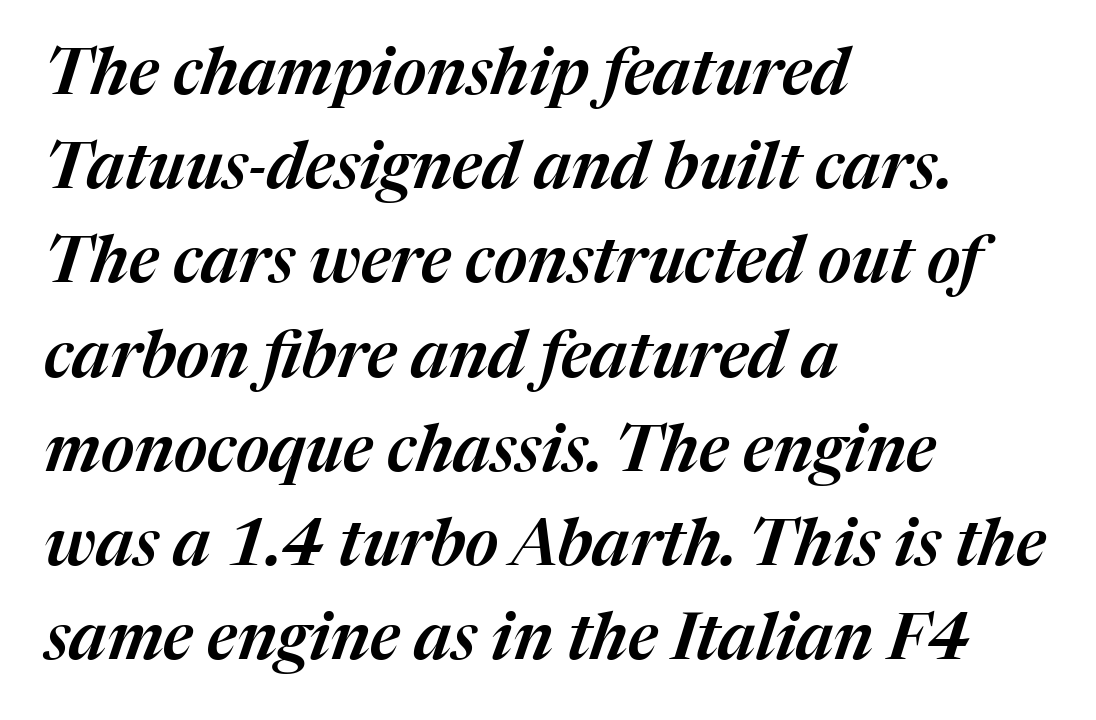
Q: Is the text italic (slanted)? A: Yes, it leans right by about 17 degrees.
Q: Is the text underlined? A: No.
Q: How is the paragraph aligned? A: Left-aligned.
Q: Is the spacing between letters normal or unusually wide? A: Normal.
Q: Is the spacing between lines tight, normal or loose? A: Normal.
Q: Width (condensed, normal, or wide)? A: Normal.
Q: Stroke contrast? A: Medium.
Q: x-height? A: Medium.
Q: Monospaced? A: No.
